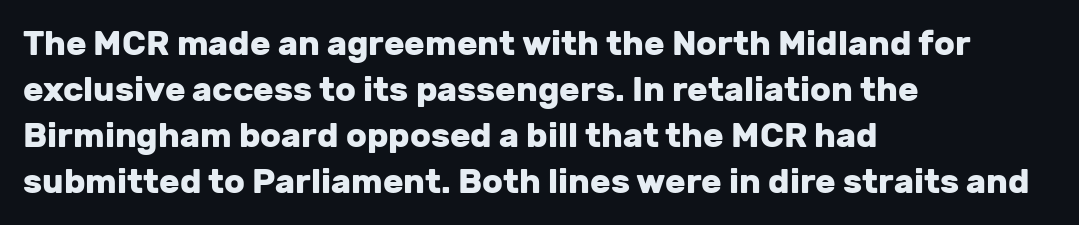
Q: Is the text bold? A: Yes.
Q: Is the text italic (slanted)? A: No, it is upright.
Q: Is the typeface a serif or a sans-serif typeface? A: Sans-serif.
Q: Is the text underlined? A: No.
Q: How is the paragraph aligned? A: Left-aligned.
Q: Is the spacing between letters normal or unusually wide? A: Normal.
Q: Is the spacing between lines tight, normal or loose? A: Normal.
Q: Width (condensed, normal, or wide)? A: Normal.
Q: Stroke contrast? A: Low.
Q: x-height? A: Medium.
Q: Monospaced? A: No.
